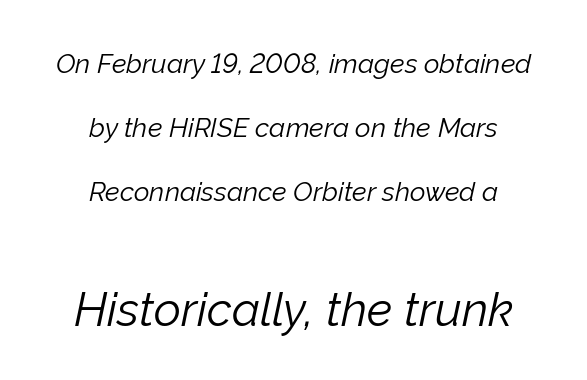
{"italic": "yes", "lean": "right", "slant_degrees": 12, "bold": "no", "weight": "light", "width": "normal", "stroke_contrast": "low", "x_height": "medium", "monospaced": "no", "underline": "no", "align": "center", "line_spacing": "loose", "line_spacing_ratio": 2.37, "letter_spacing": "normal", "letter_spacing_em": 0.0, "larger_block": "second", "size_ratio": 1.74, "glyph_px": 47}
